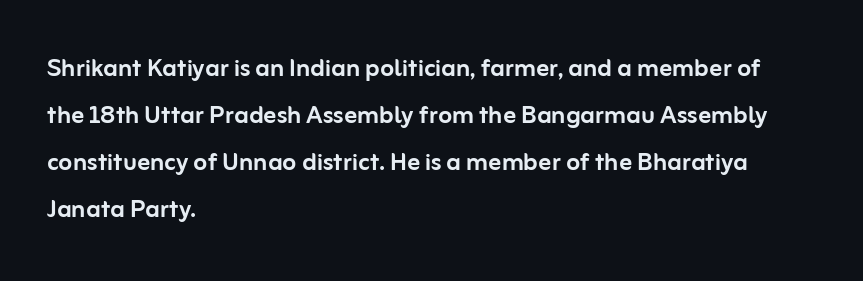
Q: Is the text italic (slanted)? A: No, it is upright.
Q: Is the typeface a serif or a sans-serif typeface? A: Sans-serif.
Q: Is the text underlined? A: No.
Q: How is the paragraph aligned? A: Left-aligned.
Q: Is the spacing between letters normal or unusually wide? A: Normal.
Q: Is the spacing between lines tight, normal or loose? A: Normal.
Q: Width (condensed, normal, or wide)? A: Normal.
Q: Stroke contrast? A: Low.
Q: x-height? A: Medium.
Q: Monospaced? A: No.
